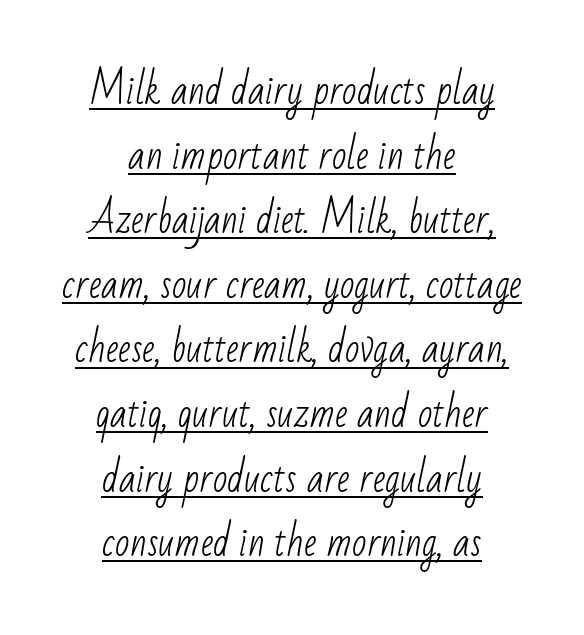
The image shows 38 px light, condensed sans-serif type; set centered, normal line spacing (1.7x), normal letter spacing, underlined; low stroke contrast and a small x-height.
